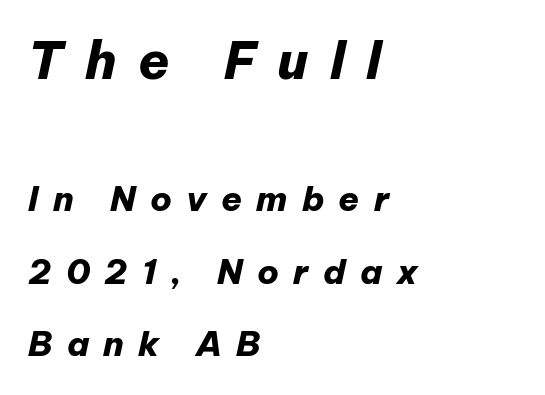
{"italic": "yes", "lean": "right", "slant_degrees": 12, "bold": "yes", "weight": "heavy", "width": "normal", "stroke_contrast": "low", "x_height": "medium", "monospaced": "no", "underline": "no", "align": "left", "line_spacing": "loose", "line_spacing_ratio": 2.13, "letter_spacing": "wide", "letter_spacing_em": 0.42, "larger_block": "first", "size_ratio": 1.5, "glyph_px": 51}
